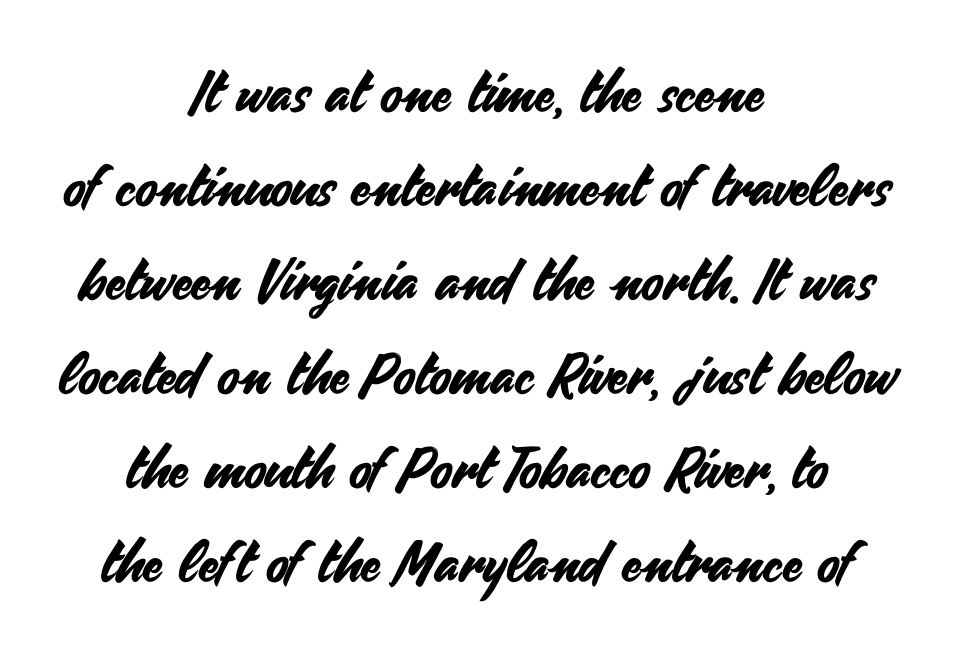
The image shows 57 px sans-serif type; set centered, normal line spacing (1.65x), normal letter spacing, not underlined; medium stroke contrast and a small x-height.
